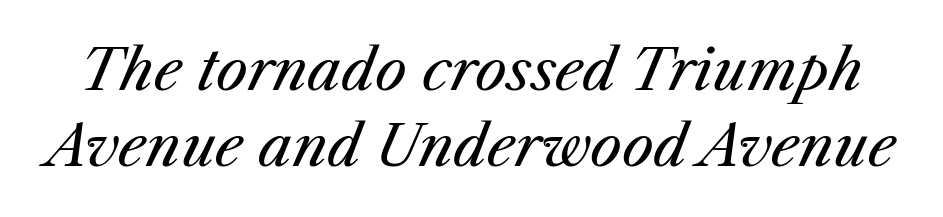
Q: Is the text bold? A: No.
Q: Is the text italic (slanted)? A: Yes, it leans right by about 25 degrees.
Q: Is the text underlined? A: No.
Q: Is the spacing between letters normal or unusually wide? A: Normal.
Q: Is the spacing between lines tight, normal or loose? A: Normal.
Q: Width (condensed, normal, or wide)? A: Normal.
Q: Stroke contrast? A: Medium.
Q: x-height? A: Medium.
Q: Monospaced? A: No.
